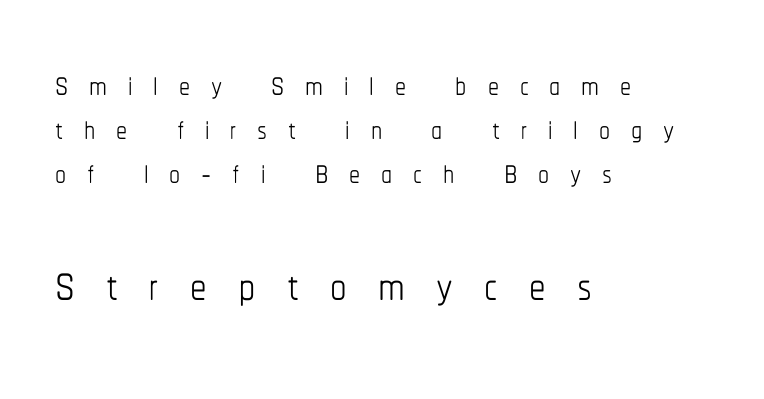
Q: Is the text bold? A: No.
Q: Is the text italic (slanted)? A: No, it is upright.
Q: Is the text underlined? A: No.
Q: How is the paragraph aligned? A: Left-aligned.
Q: Is the spacing between letters normal or unusually wide? A: Unusually wide.
Q: Is the spacing between lines tight, normal or loose? A: Tight.
Q: Which block of text is set in a larger size, the first (top) or the second (bottom)? A: The second (bottom) one.
Q: Width (condensed, normal, or wide)? A: Condensed.
Q: Stroke contrast? A: Low.
Q: x-height? A: Medium.
Q: Monospaced? A: No.
